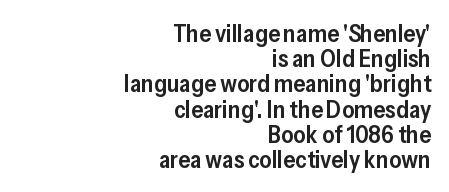
The image shows 24 px text type, upright; set right-aligned, tight line spacing (1.05x), normal letter spacing, not underlined.
